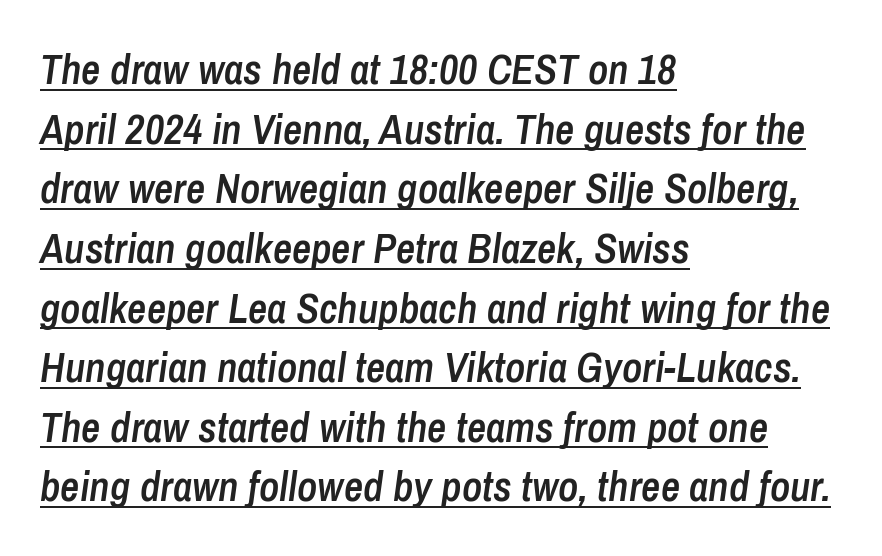
The line texture is even and compact thanks to regular tracking. A classic flush-left, rag-right setting is used for this passage. As a designer I'd log this as weight 600, semibold. Varying glyph widths throughout — classic text-font behaviour.
